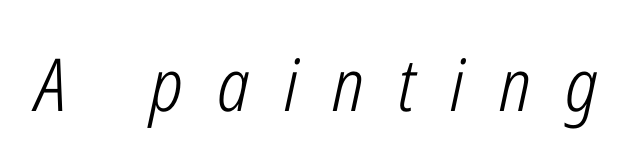
The image shows 73 px light, condensed type, italic (leaning right); set unusually wide letter spacing (+0.47 em), not underlined; low stroke contrast and a medium x-height.
